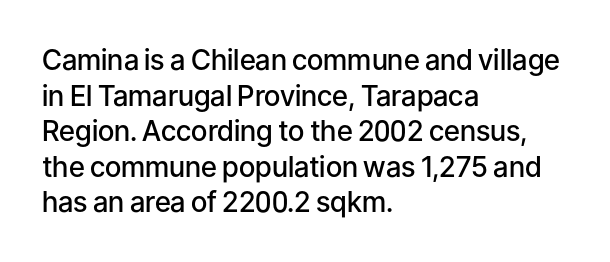
The image shows 28 px semibold sans-serif type, upright; set left-aligned, normal line spacing (1.27x), normal letter spacing, not underlined; low stroke contrast and a medium x-height.
